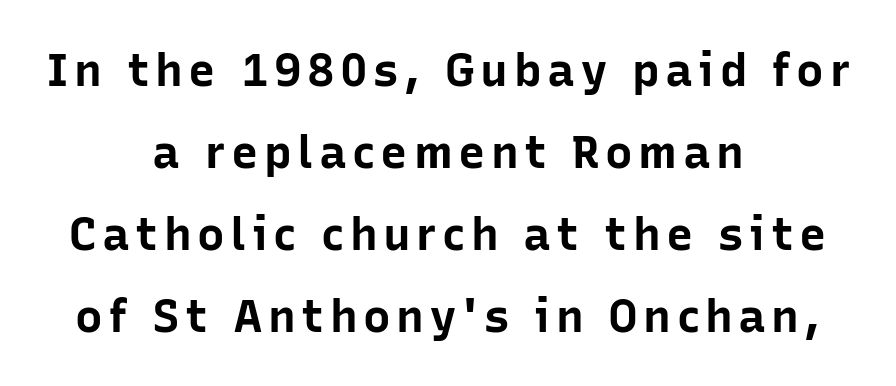
The image shows 46 px bold sans-serif type, upright; set centered, line spacing 1.78x, not underlined; low stroke contrast and a medium x-height.
